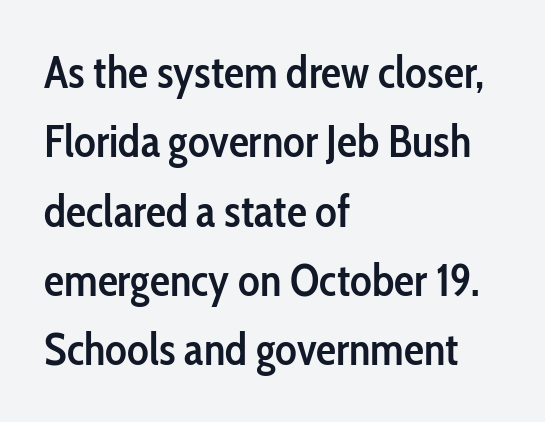
Q: Is the text bold? A: Semi-bold.
Q: Is the text italic (slanted)? A: No, it is upright.
Q: Is the typeface a serif or a sans-serif typeface? A: Sans-serif.
Q: Is the text underlined? A: No.
Q: How is the paragraph aligned? A: Left-aligned.
Q: Is the spacing between letters normal or unusually wide? A: Normal.
Q: Is the spacing between lines tight, normal or loose? A: Normal.
Q: Width (condensed, normal, or wide)? A: Condensed.
Q: Stroke contrast? A: Low.
Q: x-height? A: Medium.
Q: Monospaced? A: No.
